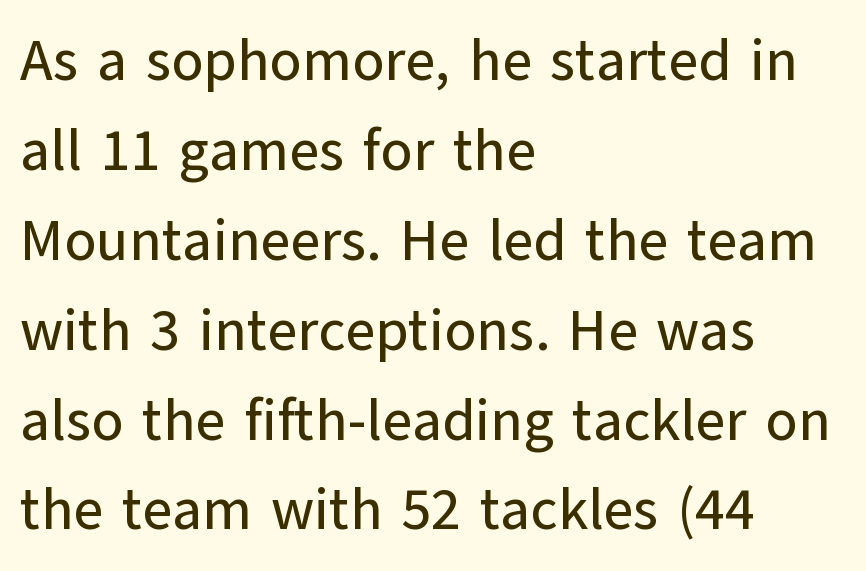
Q: Is the text italic (slanted)? A: No, it is upright.
Q: Is the typeface a serif or a sans-serif typeface? A: Sans-serif.
Q: Is the text underlined? A: No.
Q: How is the paragraph aligned? A: Left-aligned.
Q: Is the spacing between letters normal or unusually wide? A: Normal.
Q: Is the spacing between lines tight, normal or loose? A: Normal.
Q: Width (condensed, normal, or wide)? A: Normal.
Q: Stroke contrast? A: Low.
Q: x-height? A: Medium.
Q: Monospaced? A: No.
